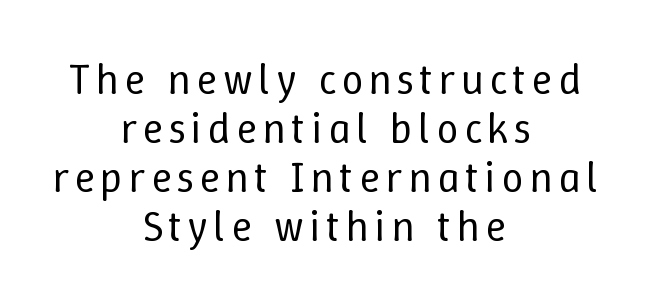
The image shows 44 px regular-weight type, upright; set centered, tight line spacing (1.11x), not underlined; low stroke contrast and a medium x-height.
